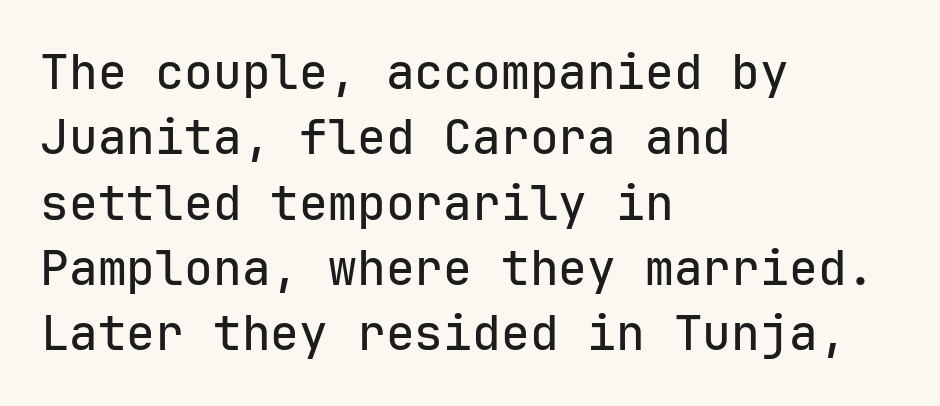
Q: Is the text italic (slanted)? A: No, it is upright.
Q: Is the typeface a serif or a sans-serif typeface? A: Sans-serif.
Q: Is the text underlined? A: No.
Q: How is the paragraph aligned? A: Left-aligned.
Q: Is the spacing between letters normal or unusually wide? A: Normal.
Q: Is the spacing between lines tight, normal or loose? A: Normal.
Q: Width (condensed, normal, or wide)? A: Normal.
Q: Stroke contrast? A: Low.
Q: x-height? A: Medium.
Q: Monospaced? A: Yes.
